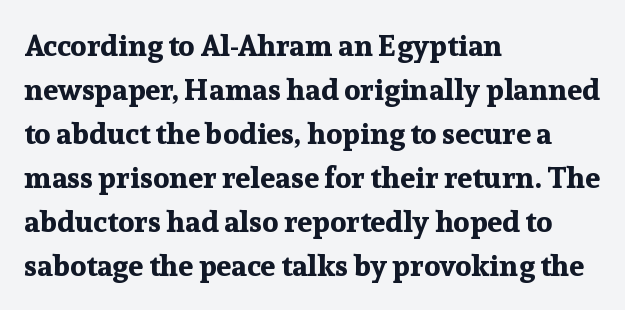
{"serif": "yes", "italic": "no", "bold": "yes", "weight": "bold", "width": "normal", "stroke_contrast": "low", "x_height": "medium", "monospaced": "no", "underline": "no", "align": "left", "line_spacing": "normal", "line_spacing_ratio": 1.47, "letter_spacing": "normal", "letter_spacing_em": 0.0, "glyph_px": 30}
